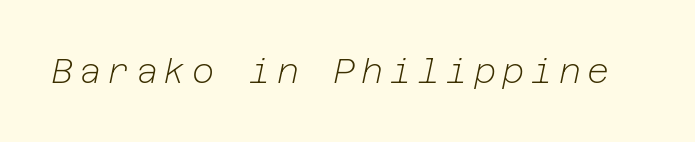
Q: Is the text bold? A: No.
Q: Is the text italic (slanted)? A: Yes, it leans right by about 12 degrees.
Q: Is the text underlined? A: No.
Q: Width (condensed, normal, or wide)? A: Normal.
Q: Stroke contrast? A: Low.
Q: x-height? A: Medium.
